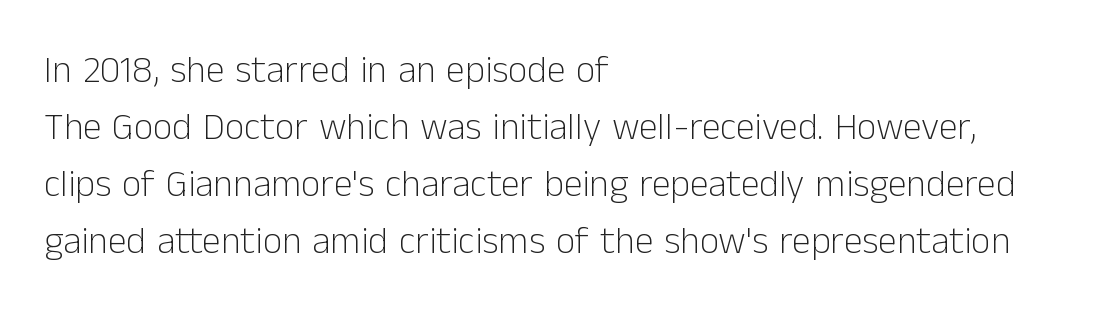
The image shows 38 px light sans-serif type, upright; set left-aligned, normal line spacing (1.5x), normal letter spacing, not underlined; low stroke contrast and a medium x-height.
